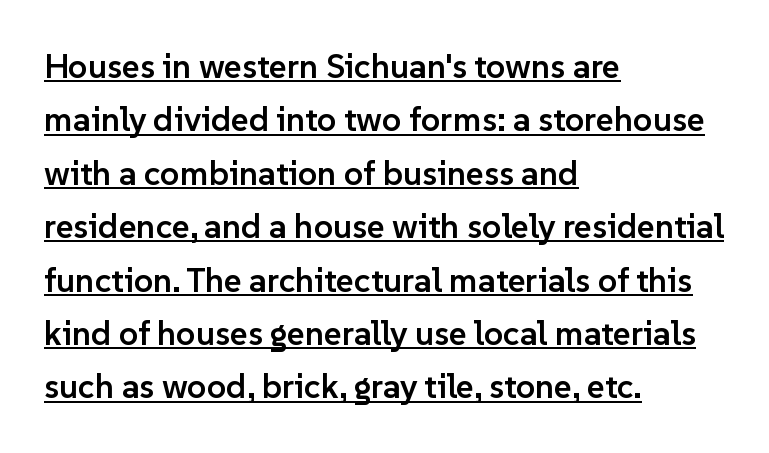
The image shows 34 px semibold sans-serif type, upright; set left-aligned, normal line spacing (1.57x), normal letter spacing, underlined; low stroke contrast and a medium x-height.
